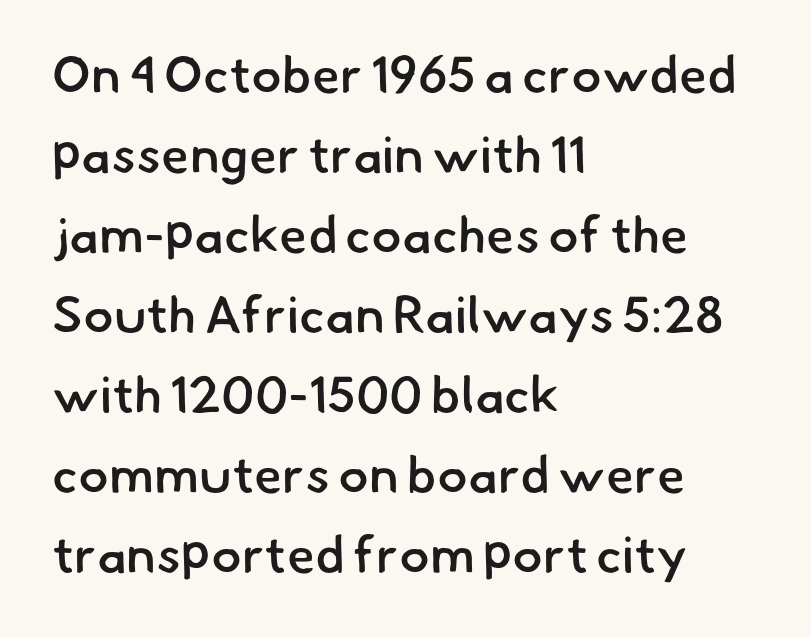
The image shows 51 px semibold sans-serif type; set left-aligned, normal line spacing (1.57x), normal letter spacing, not underlined; low stroke contrast and a small x-height.
